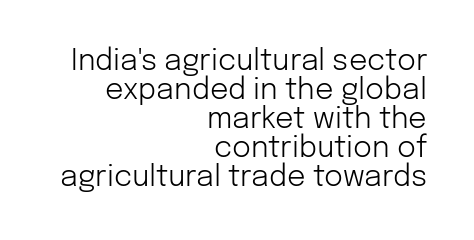
{"serif": "no", "italic": "no", "bold": "no", "weight": "light", "width": "normal", "stroke_contrast": "low", "x_height": "medium", "monospaced": "no", "underline": "no", "align": "right", "line_spacing": "tight", "line_spacing_ratio": 1.0, "letter_spacing": "normal", "letter_spacing_em": 0.0, "glyph_px": 29}
